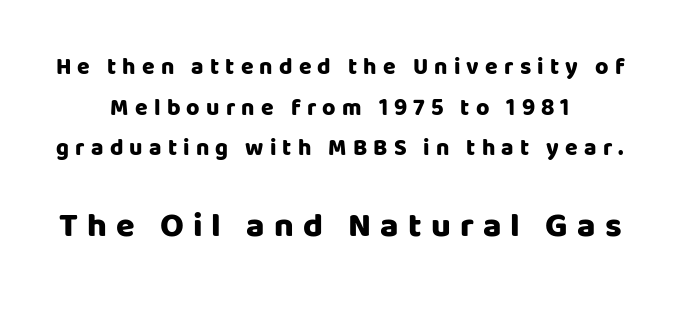
The image shows 34 px heavy sans-serif type, upright; set line spacing 1.77x, unusually wide letter spacing (+0.27 em), not underlined; the second (bottom) block is 1.48x larger; low stroke contrast and a large x-height.
